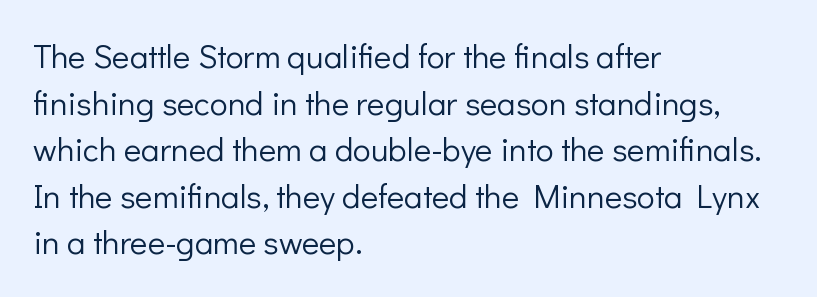
Q: Is the text bold? A: No.
Q: Is the text italic (slanted)? A: No, it is upright.
Q: Is the typeface a serif or a sans-serif typeface? A: Sans-serif.
Q: Is the text underlined? A: No.
Q: How is the paragraph aligned? A: Left-aligned.
Q: Is the spacing between letters normal or unusually wide? A: Normal.
Q: Is the spacing between lines tight, normal or loose? A: Normal.
Q: Width (condensed, normal, or wide)? A: Normal.
Q: Stroke contrast? A: Low.
Q: x-height? A: Medium.
Q: Monospaced? A: No.
